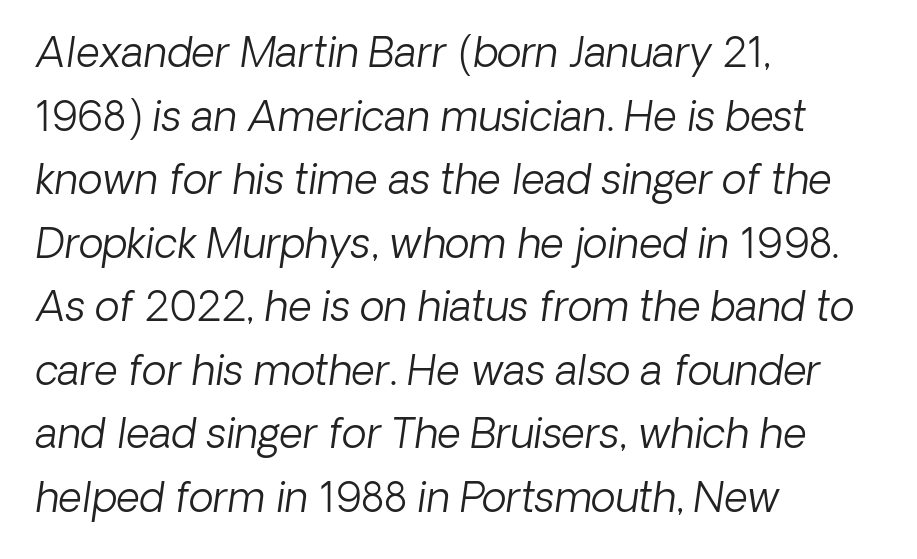
Q: Is the text bold? A: No.
Q: Is the typeface a serif or a sans-serif typeface? A: Sans-serif.
Q: Is the text underlined? A: No.
Q: How is the paragraph aligned? A: Left-aligned.
Q: Is the spacing between letters normal or unusually wide? A: Normal.
Q: Is the spacing between lines tight, normal or loose? A: Normal.
Q: Width (condensed, normal, or wide)? A: Normal.
Q: Stroke contrast? A: Low.
Q: x-height? A: Medium.
Q: Monospaced? A: No.
